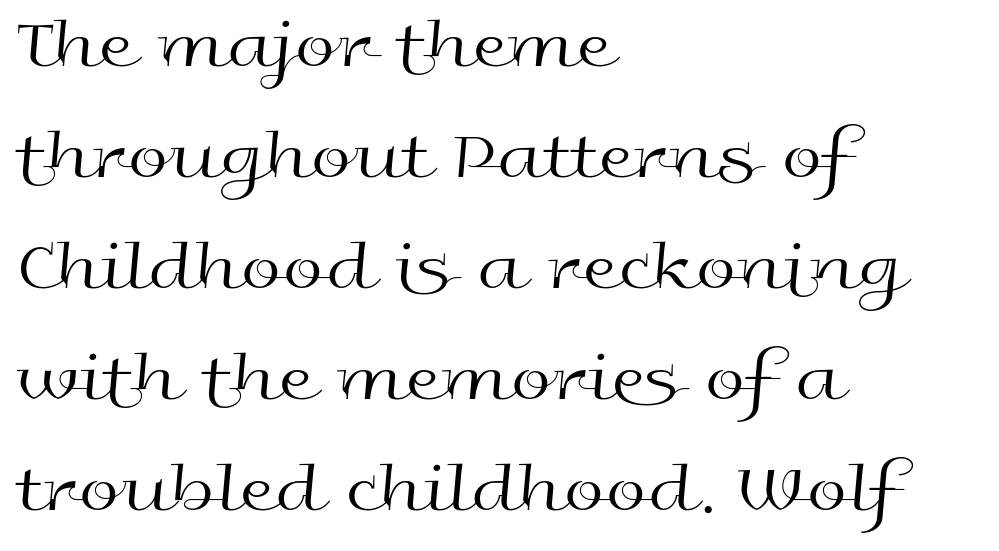
No chunkiness to these letters — they're not bold. A typesetter would call this zero additional tracking. Font category for this specimen: sans-serif. Regarding leading, the lines here are spaced in the standard way. Tall strokes in this sample are plumb rather than angled.
